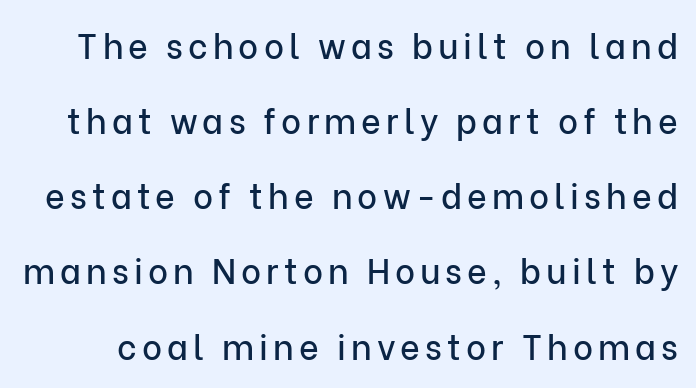
{"serif": "no", "italic": "no", "width": "normal", "stroke_contrast": "low", "x_height": "medium", "monospaced": "no", "underline": "no", "line_spacing": "loose", "line_spacing_ratio": 2.21, "glyph_px": 34}
